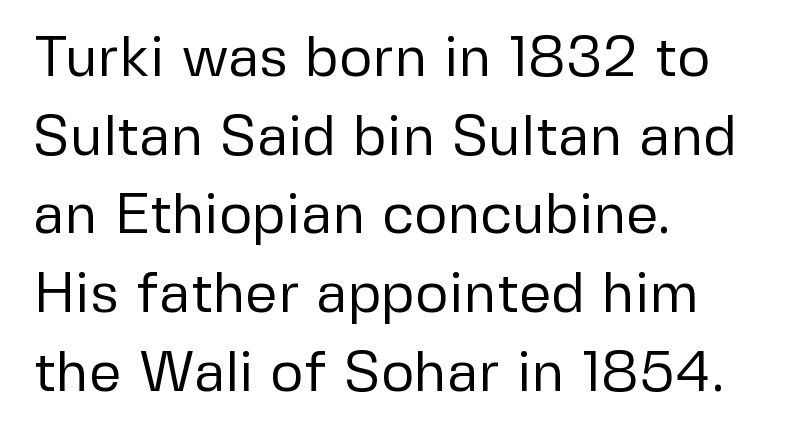
Horizontal bands of white between lines are of average thickness. This rendering leaves character spacing at its baseline value. The paragraph has a hard left edge and a soft right edge. If you drew a line through each stem, it would be perfectly vertical.
